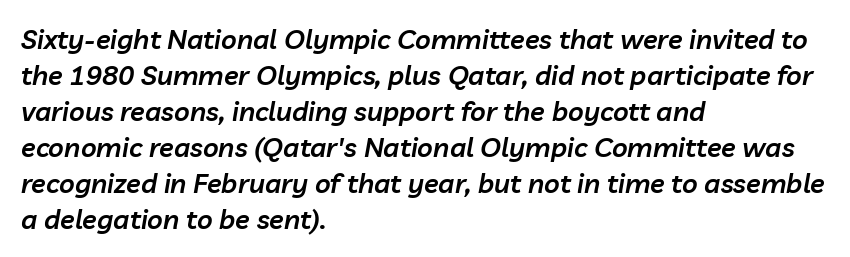
Q: Is the text bold? A: Semi-bold.
Q: Is the text italic (slanted)? A: Yes, it leans right by about 10 degrees.
Q: Is the text underlined? A: No.
Q: How is the paragraph aligned? A: Left-aligned.
Q: Is the spacing between letters normal or unusually wide? A: Normal.
Q: Is the spacing between lines tight, normal or loose? A: Normal.
